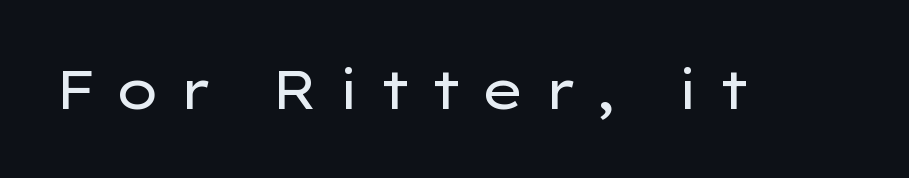
Q: Is the text bold? A: No.
Q: Is the text italic (slanted)? A: No, it is upright.
Q: Is the typeface a serif or a sans-serif typeface? A: Sans-serif.
Q: Is the text underlined? A: No.
Q: Is the spacing between letters normal or unusually wide? A: Unusually wide.
Q: Width (condensed, normal, or wide)? A: Wide.
Q: Stroke contrast? A: Low.
Q: x-height? A: Medium.
Q: Monospaced? A: No.
